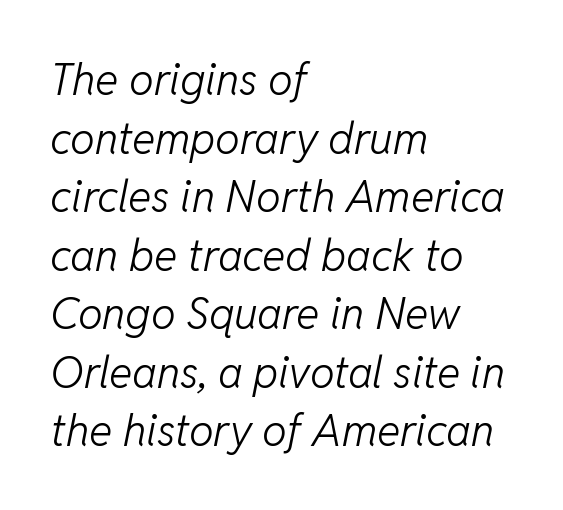
The image shows 44 px light type, italic (leaning right); set left-aligned, normal line spacing (1.33x), normal letter spacing, not underlined; low stroke contrast and a medium x-height.
